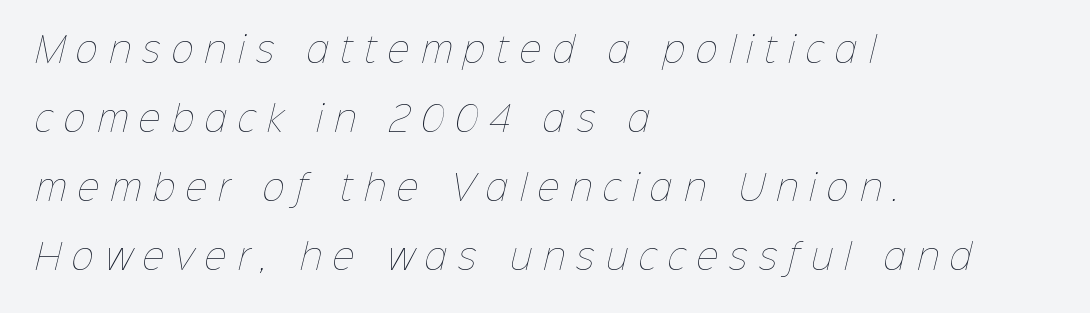
{"bold": "no", "weight": "thin", "width": "normal", "stroke_contrast": "low", "x_height": "medium", "monospaced": "no", "underline": "no", "align": "left", "line_spacing": "loose", "line_spacing_ratio": 2.03, "letter_spacing": "wide", "letter_spacing_em": 0.33, "glyph_px": 34}
